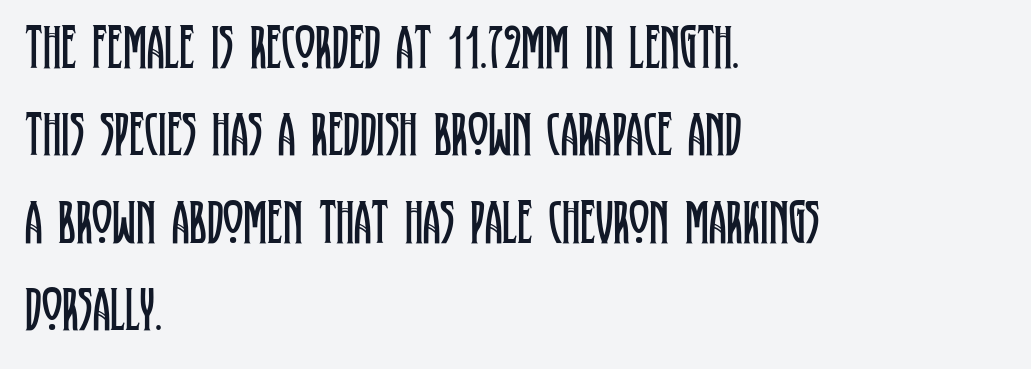
The image shows 62 px regular-weight, condensed serif type, upright; set left-aligned, normal line spacing (1.41x), normal letter spacing, not underlined; low stroke contrast and a large x-height.
